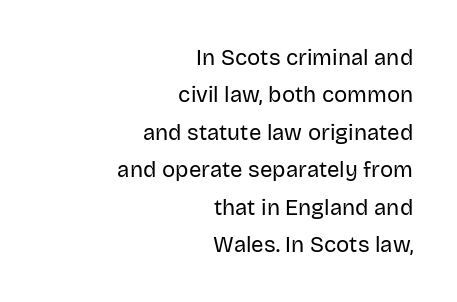
{"italic": "no", "bold": "no", "underline": "no", "align": "right", "line_spacing": "normal", "line_spacing_ratio": 1.7, "letter_spacing": "normal", "letter_spacing_em": 0.0, "glyph_px": 22}
